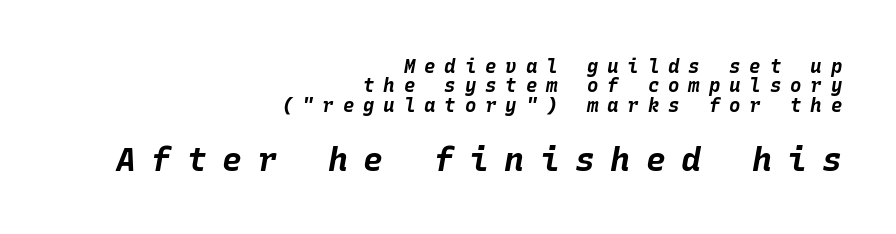
The image shows 33 px bold type, italic (leaning right), monospaced; set right-aligned, tight line spacing (1.02x), unusually wide letter spacing (+0.47 em), not underlined; the second (bottom) block is 1.74x larger; low stroke contrast and a large x-height.
